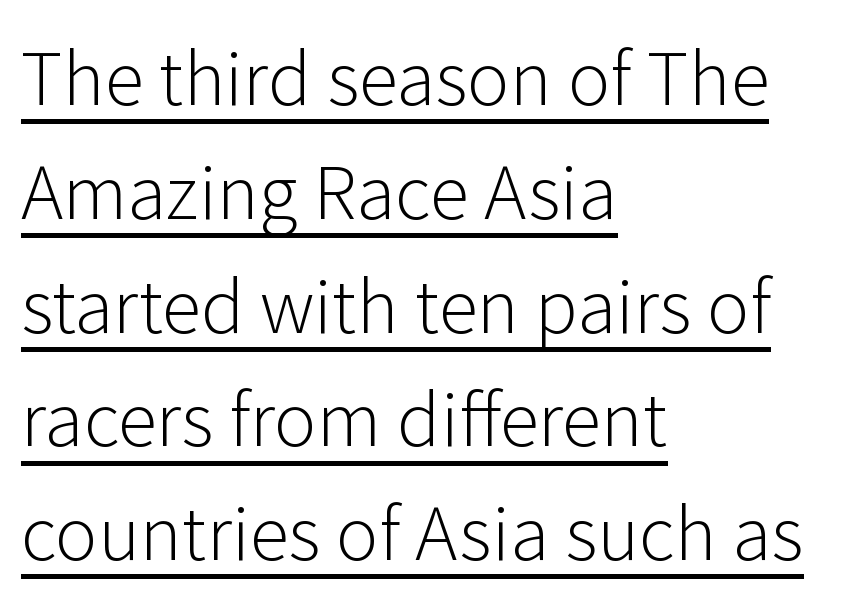
Q: Is the text bold? A: No.
Q: Is the text italic (slanted)? A: No, it is upright.
Q: Is the typeface a serif or a sans-serif typeface? A: Sans-serif.
Q: Is the text underlined? A: Yes.
Q: How is the paragraph aligned? A: Left-aligned.
Q: Is the spacing between letters normal or unusually wide? A: Normal.
Q: Is the spacing between lines tight, normal or loose? A: Normal.
Q: Width (condensed, normal, or wide)? A: Normal.
Q: Stroke contrast? A: Low.
Q: x-height? A: Medium.
Q: Monospaced? A: No.
